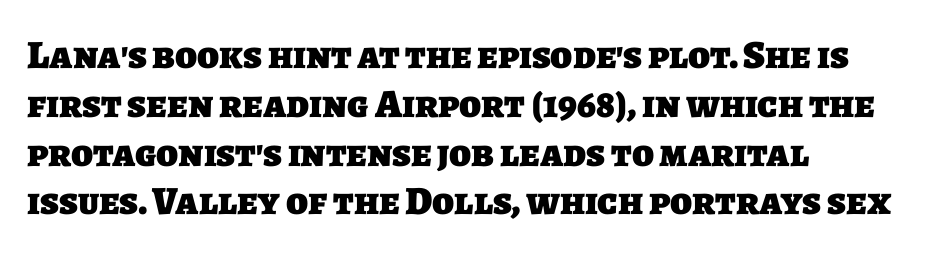
Q: Is the text bold? A: Yes.
Q: Is the typeface a serif or a sans-serif typeface? A: Sans-serif.
Q: Is the text underlined? A: No.
Q: How is the paragraph aligned? A: Left-aligned.
Q: Is the spacing between letters normal or unusually wide? A: Normal.
Q: Width (condensed, normal, or wide)? A: Normal.
Q: Stroke contrast? A: Low.
Q: x-height? A: Large.
Q: Monospaced? A: No.
